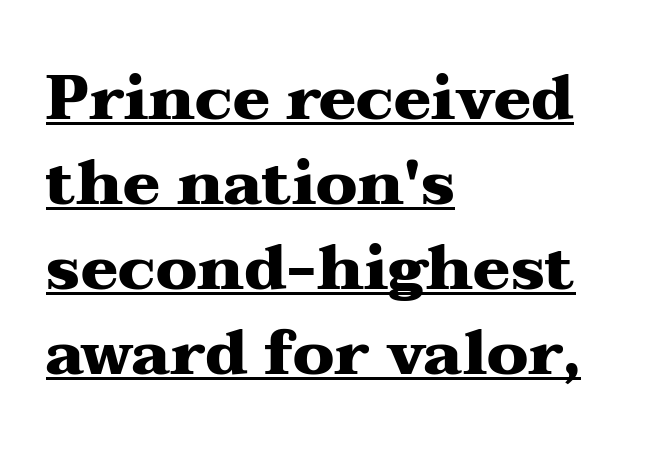
The image shows 62 px heavy, wide serif type, upright; set left-aligned, normal line spacing (1.37x), normal letter spacing, underlined; medium stroke contrast and a medium x-height.
